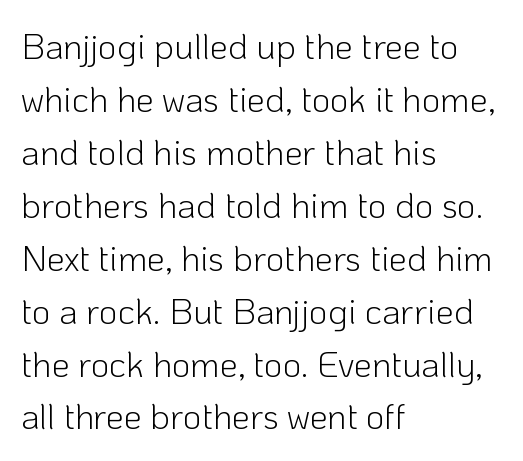
The image shows 36 px light sans-serif type, upright; set left-aligned, normal line spacing (1.47x), normal letter spacing, not underlined; low stroke contrast and a medium x-height.
